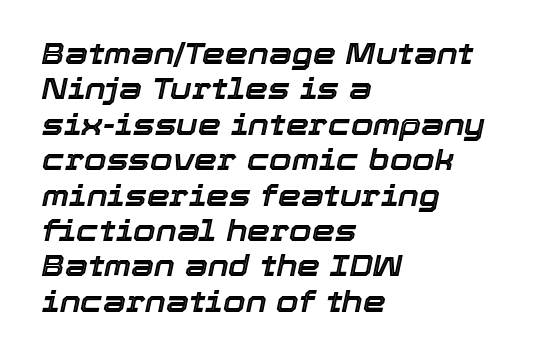
The image shows 29 px text type, italic (leaning right); set left-aligned, line spacing 1.22x, normal letter spacing, not underlined; a medium x-height.
